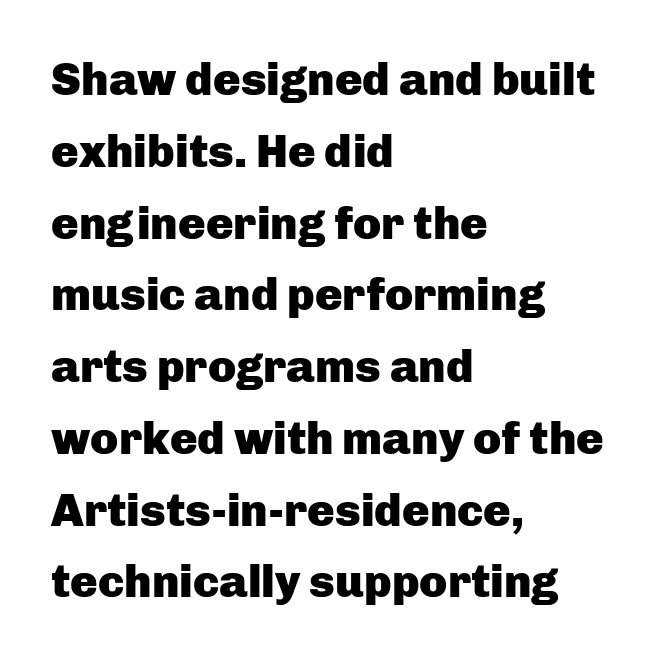
Q: Is the text bold? A: Yes.
Q: Is the text italic (slanted)? A: No, it is upright.
Q: Is the typeface a serif or a sans-serif typeface? A: Sans-serif.
Q: Is the text underlined? A: No.
Q: How is the paragraph aligned? A: Left-aligned.
Q: Is the spacing between letters normal or unusually wide? A: Normal.
Q: Is the spacing between lines tight, normal or loose? A: Normal.
Q: Width (condensed, normal, or wide)? A: Normal.
Q: Stroke contrast? A: Low.
Q: x-height? A: Medium.
Q: Monospaced? A: No.
